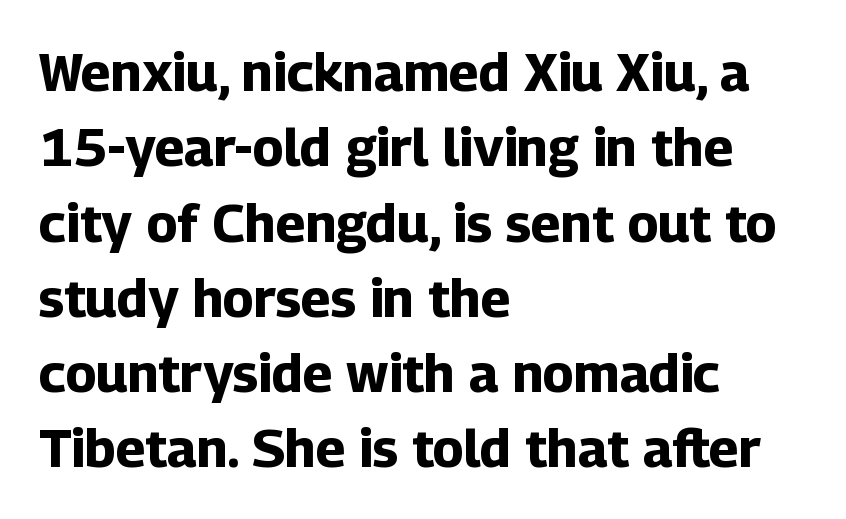
Q: Is the text bold? A: Yes.
Q: Is the text italic (slanted)? A: No, it is upright.
Q: Is the typeface a serif or a sans-serif typeface? A: Sans-serif.
Q: Is the text underlined? A: No.
Q: How is the paragraph aligned? A: Left-aligned.
Q: Is the spacing between letters normal or unusually wide? A: Normal.
Q: Is the spacing between lines tight, normal or loose? A: Normal.
Q: Width (condensed, normal, or wide)? A: Normal.
Q: Stroke contrast? A: Low.
Q: x-height? A: Medium.
Q: Monospaced? A: No.
